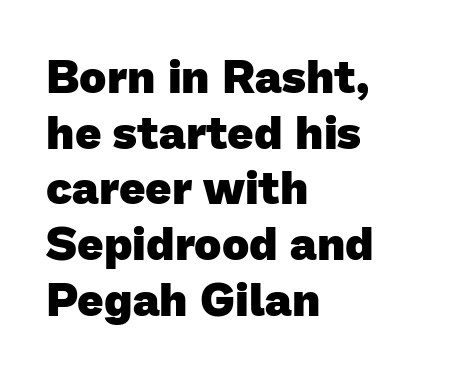
{"serif": "no", "bold": "yes", "weight": "heavy", "width": "normal", "stroke_contrast": "low", "x_height": "medium", "monospaced": "no", "underline": "no", "align": "left", "line_spacing_ratio": 1.21, "letter_spacing": "normal", "letter_spacing_em": 0.0, "glyph_px": 46}
